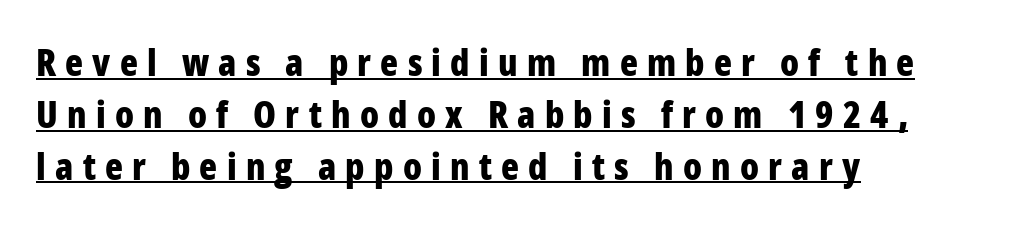
Q: Is the text bold? A: Yes.
Q: Is the text italic (slanted)? A: No, it is upright.
Q: Is the typeface a serif or a sans-serif typeface? A: Sans-serif.
Q: Is the text underlined? A: Yes.
Q: How is the paragraph aligned? A: Left-aligned.
Q: Is the spacing between letters normal or unusually wide? A: Unusually wide.
Q: Is the spacing between lines tight, normal or loose? A: Normal.
Q: Width (condensed, normal, or wide)? A: Condensed.
Q: Stroke contrast? A: Low.
Q: x-height? A: Medium.
Q: Monospaced? A: No.
